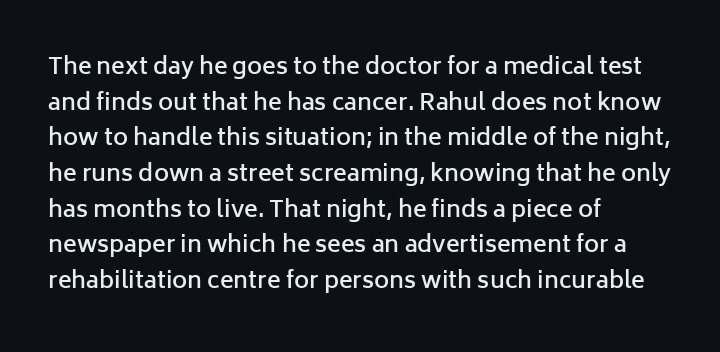
The image shows 23 px text type, upright; set left-aligned, normal line spacing (1.55x), normal letter spacing, not underlined.
